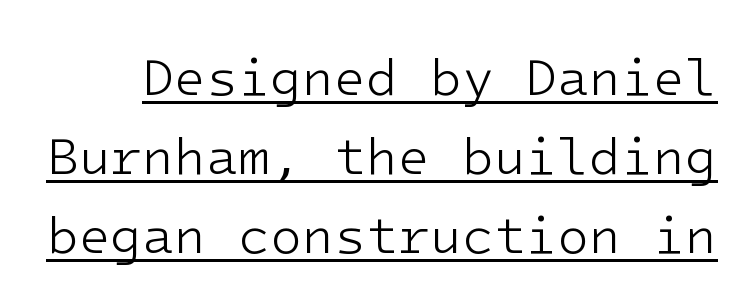
Serifs: no, the terminals of the letterforms are clean. Does a line run under the words? Yes, clearly. Does the leading feel generous? No, just average. Ink coverage per letter is moderate at most. When letters stand straight like this, we call the style roman or upright. Between one letter and the next there's only the usual sliver of space.
